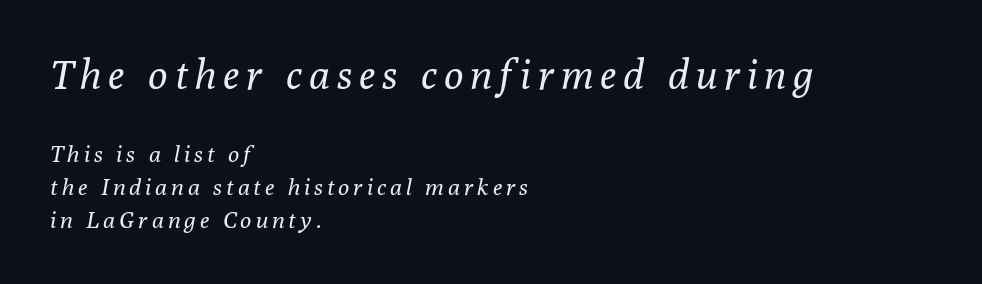
Font category for this specimen: serif. Here the first block reads like a headline and the second like body copy. Has an underline been added? It has not. Ink coverage per letter is moderate at most. This sample is left-justified, so line endings fall wherever the words run out. The rendering applies a slant to the glyphs.
